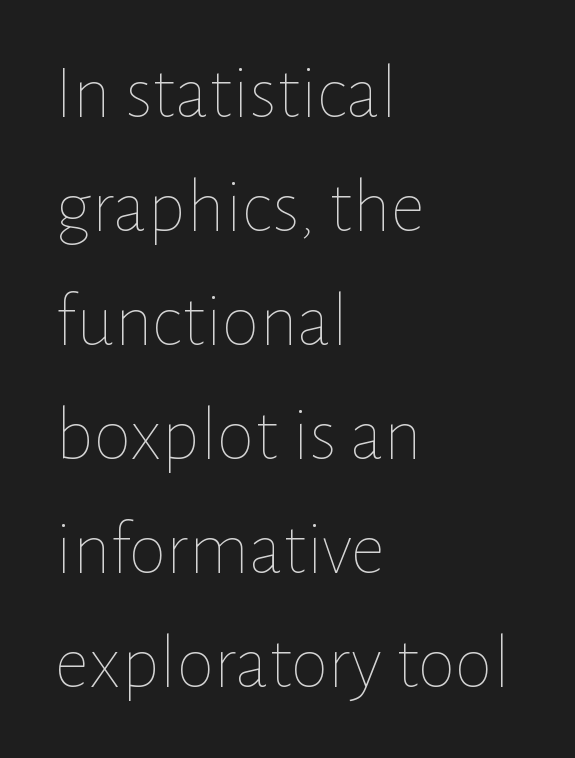
The image shows 77 px thin type, upright; set left-aligned, normal line spacing (1.48x), normal letter spacing, not underlined; low stroke contrast and a medium x-height.
